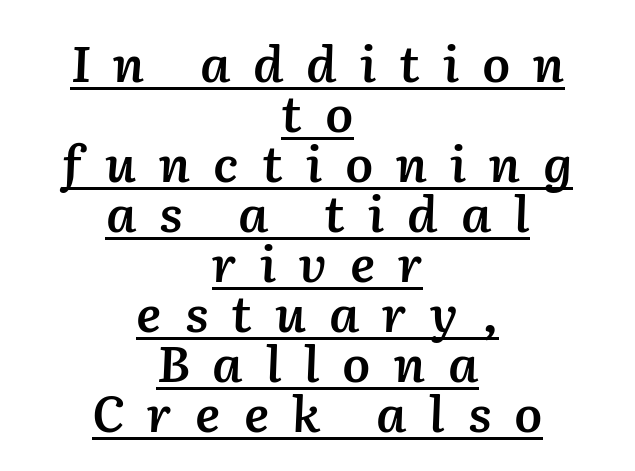
{"italic": "yes", "lean": "right", "slant_degrees": 2, "bold": "semi", "weight": "semibold", "width": "normal", "stroke_contrast": "medium", "x_height": "medium", "monospaced": "no", "underline": "yes", "align": "center", "line_spacing": "tight", "line_spacing_ratio": 1.0, "letter_spacing": "wide", "letter_spacing_em": 0.46, "glyph_px": 50}
